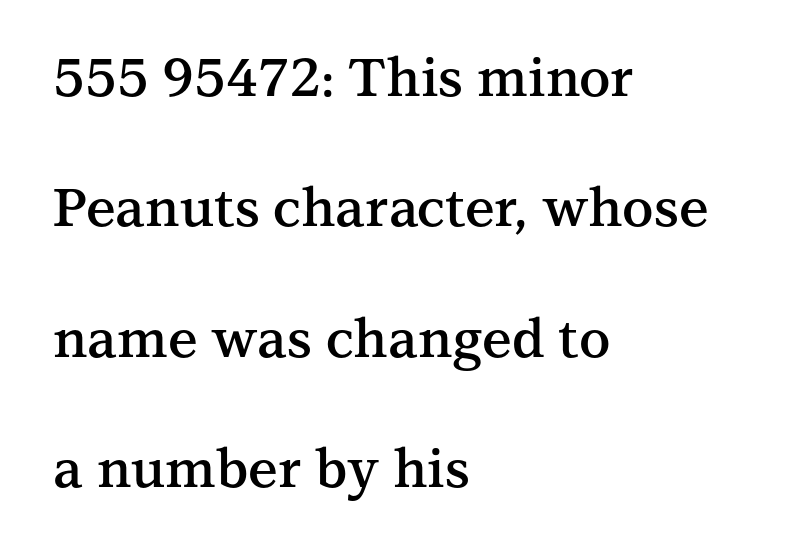
The image shows 53 px semibold serif type, upright; set left-aligned, loose line spacing (2.46x), normal letter spacing, not underlined; medium stroke contrast and a medium x-height.
